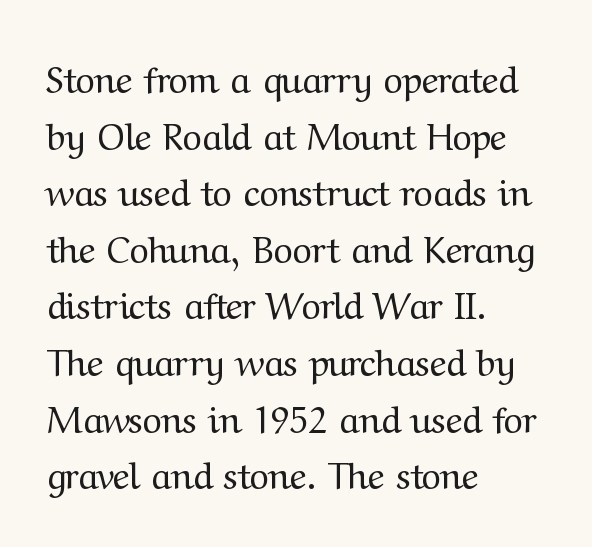
Q: Is the text bold? A: No.
Q: Is the text italic (slanted)? A: No, it is upright.
Q: Is the typeface a serif or a sans-serif typeface? A: Serif.
Q: Is the text underlined? A: No.
Q: How is the paragraph aligned? A: Left-aligned.
Q: Is the spacing between letters normal or unusually wide? A: Normal.
Q: Is the spacing between lines tight, normal or loose? A: Normal.
Q: Width (condensed, normal, or wide)? A: Normal.
Q: Stroke contrast? A: Medium.
Q: x-height? A: Medium.
Q: Monospaced? A: No.
